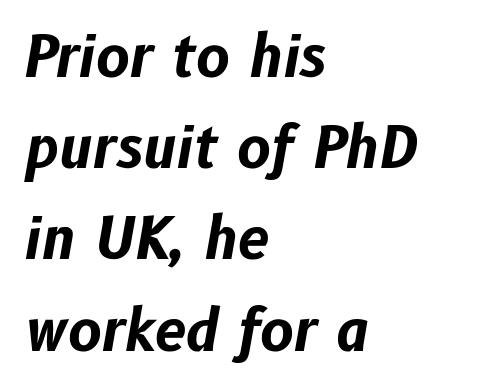
The image shows 57 px bold type, italic (leaning right); set left-aligned, normal line spacing (1.6x), normal letter spacing, not underlined; low stroke contrast and a medium x-height.
